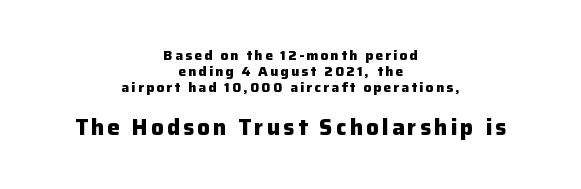
The image shows 22 px bold type, upright; set centered, tight line spacing (1.15x), not underlined; the second (bottom) block is 1.57x larger.
